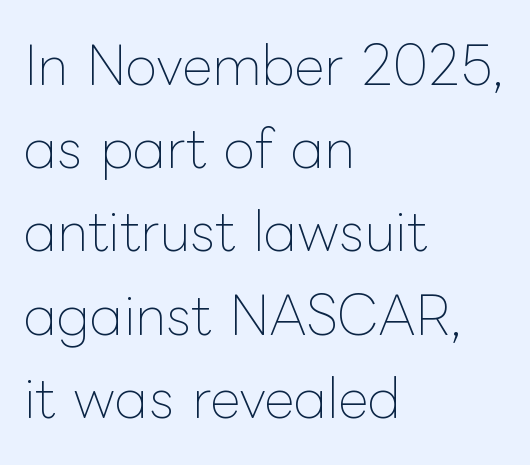
The letters advance in unequal steps, a hallmark of proportional type. Baseline-to-baseline distance is the conventional proportion of letter height. Leftover space on each line is placed entirely after the last word. Words appear dense and cohesive because spacing is normal. The glyphs are unaccompanied by any horizontal stroke below them. Posture: upright roman.
